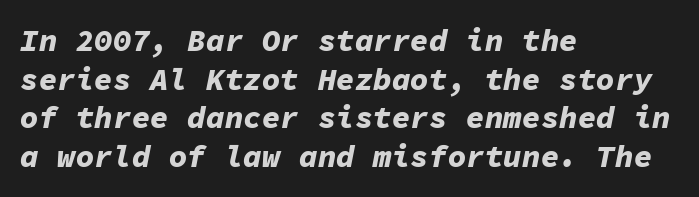
Compared with typical paragraphs, the rows here are spaced about the same. If you drew a ruler down the left edge, every line would touch it. Does the lettering tilt? It does — this is italic. The type is set solid horizontally, with unmodified tracking. Looks like terminal output: every glyph gets an equal slot. Quick note: underline off.
